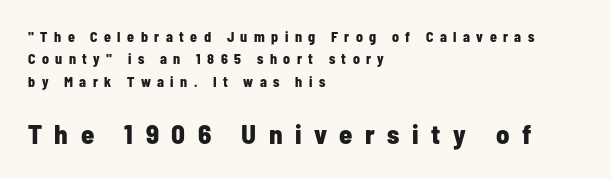
The specimen omits any rule beneath the text block's lines. Posture: vertical. This layout puts the modest block above and the oversized block below. A student would call this left alignment; a typographer would say flush left, rag right. Compared with typical body copy, the letter spacing here is much looser. One glance says typical: line gaps are just what's usual.
